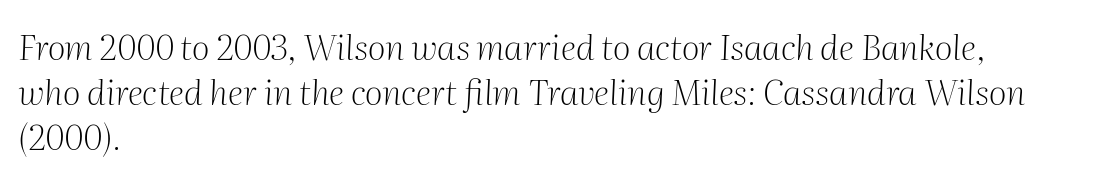
The image shows 35 px light serif type, italic (leaning right); set left-aligned, normal line spacing (1.28x), normal letter spacing, not underlined; medium stroke contrast and a medium x-height.
